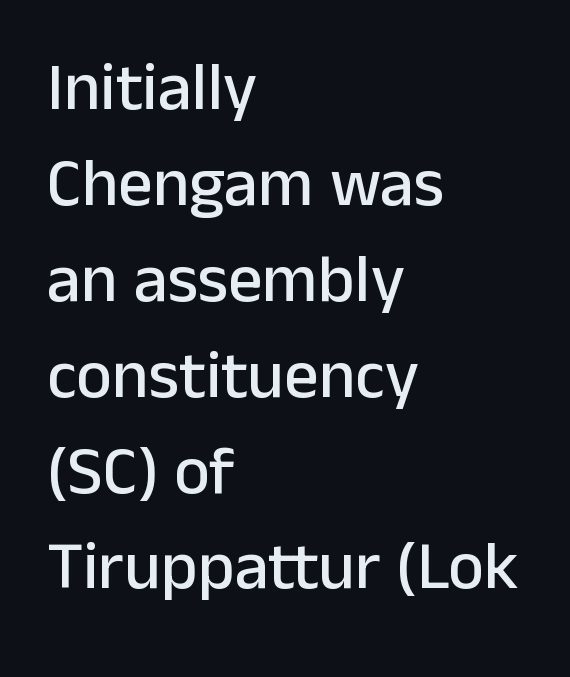
Line spacing here is normal. Look at the bottom of the vertical strokes: they stop flat, with no serifs. The strip under each line holds only bare page. You could not count columns in this text — the font is proportionally spaced.
